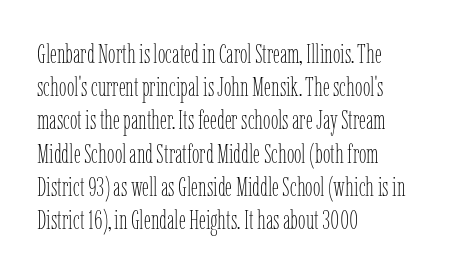
The zone under the glyphs is completely vacant. The passage is arranged the way most books set body copy — flush left. The type sits square on the baseline with zero lean. Weight: in the light-to-regular range. In terms of letterspacing, this is plain default setting.
